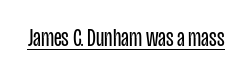
{"italic": "no", "bold": "no", "underline": "yes", "letter_spacing": "normal", "letter_spacing_em": 0.0, "glyph_px": 26}
